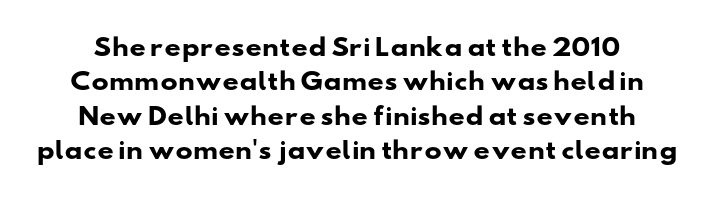
Q: Is the text bold? A: Yes.
Q: Is the text underlined? A: No.
Q: Is the spacing between letters normal or unusually wide? A: Normal.
Q: Is the spacing between lines tight, normal or loose? A: Normal.
